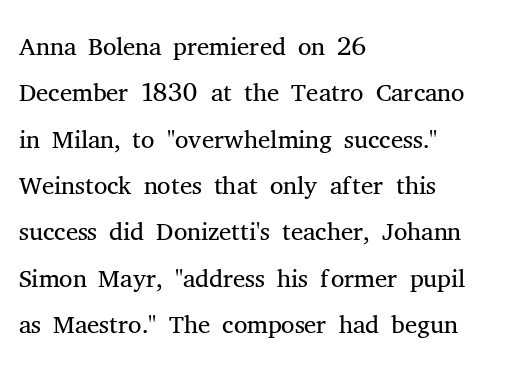
Every row of glyphs begins at an identical x-position on the left. Each letter keeps its own natural width here, so spacing adapts to shape. Classification — serif. Is this a heavy cut? Hardly; it is regular or lighter.
